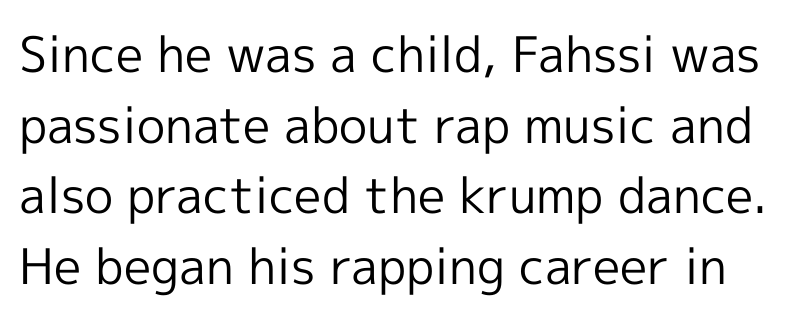
The image shows 49 px regular-weight sans-serif type, upright; set normal line spacing (1.44x), normal letter spacing, not underlined; a medium x-height.
